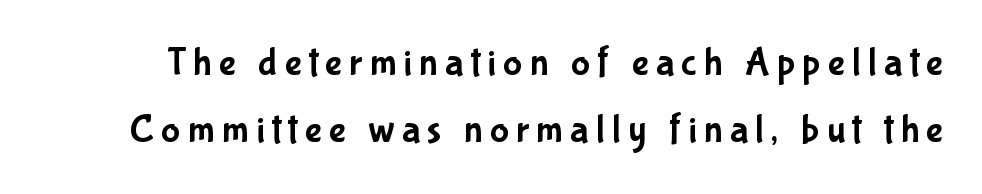
Q: Is the text italic (slanted)? A: No, it is upright.
Q: Is the typeface a serif or a sans-serif typeface? A: Sans-serif.
Q: Is the text underlined? A: No.
Q: Is the spacing between lines tight, normal or loose? A: Normal.
Q: Width (condensed, normal, or wide)? A: Condensed.
Q: Stroke contrast? A: Low.
Q: x-height? A: Medium.
Q: Monospaced? A: No.
